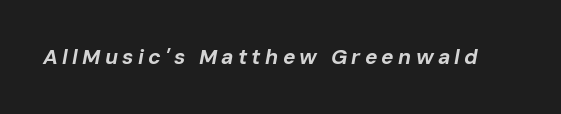
The image shows 21 px bold type, italic (leaning right); set unusually wide letter spacing (+0.2 em), not underlined.
